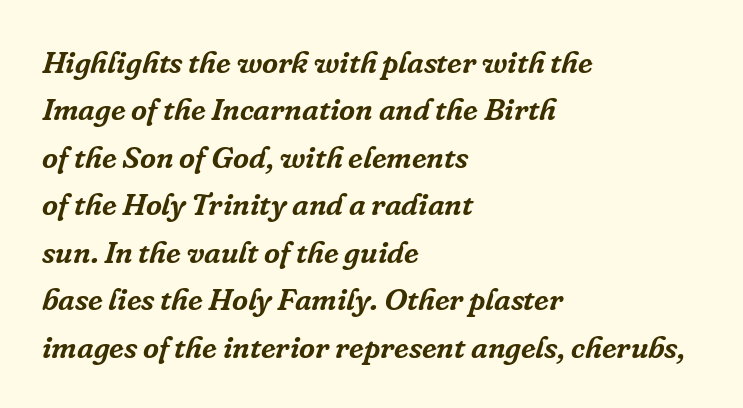
Q: Is the text italic (slanted)? A: Yes, it leans right by about 16 degrees.
Q: Is the typeface a serif or a sans-serif typeface? A: Serif.
Q: Is the text underlined? A: No.
Q: How is the paragraph aligned? A: Left-aligned.
Q: Is the spacing between letters normal or unusually wide? A: Normal.
Q: Is the spacing between lines tight, normal or loose? A: Normal.
Q: Width (condensed, normal, or wide)? A: Normal.
Q: Stroke contrast? A: Low.
Q: x-height? A: Medium.
Q: Monospaced? A: No.
